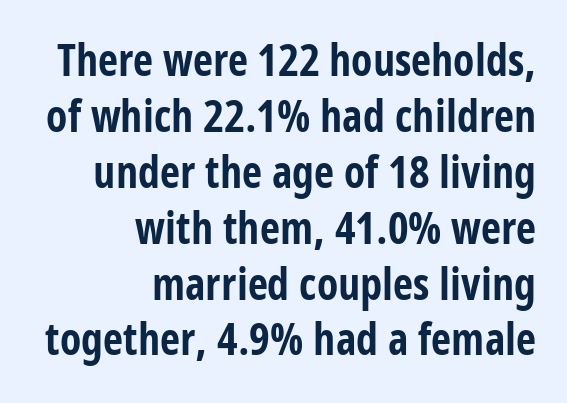
{"serif": "no", "italic": "no", "bold": "yes", "weight": "bold", "width": "condensed", "stroke_contrast": "low", "x_height": "large", "monospaced": "no", "underline": "no", "align": "right", "line_spacing": "normal", "line_spacing_ratio": 1.27, "letter_spacing": "normal", "letter_spacing_em": 0.0, "glyph_px": 44}
